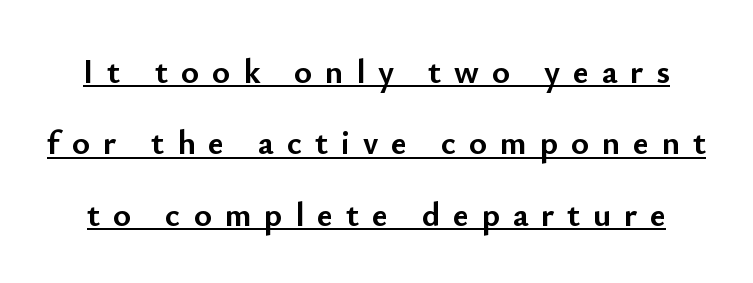
{"serif": "no", "italic": "no", "bold": "yes", "weight": "semibold", "width": "normal", "stroke_contrast": "low", "x_height": "small", "monospaced": "no", "underline": "yes", "line_spacing": "loose", "line_spacing_ratio": 2.1, "letter_spacing": "wide", "letter_spacing_em": 0.38, "glyph_px": 34}
